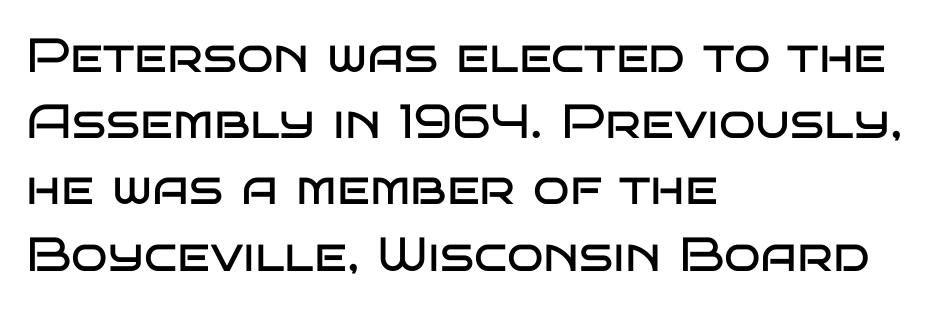
The image shows 48 px regular-weight, wide sans-serif type, upright; set left-aligned, normal line spacing (1.38x), normal letter spacing, not underlined; low stroke contrast and a large x-height.
